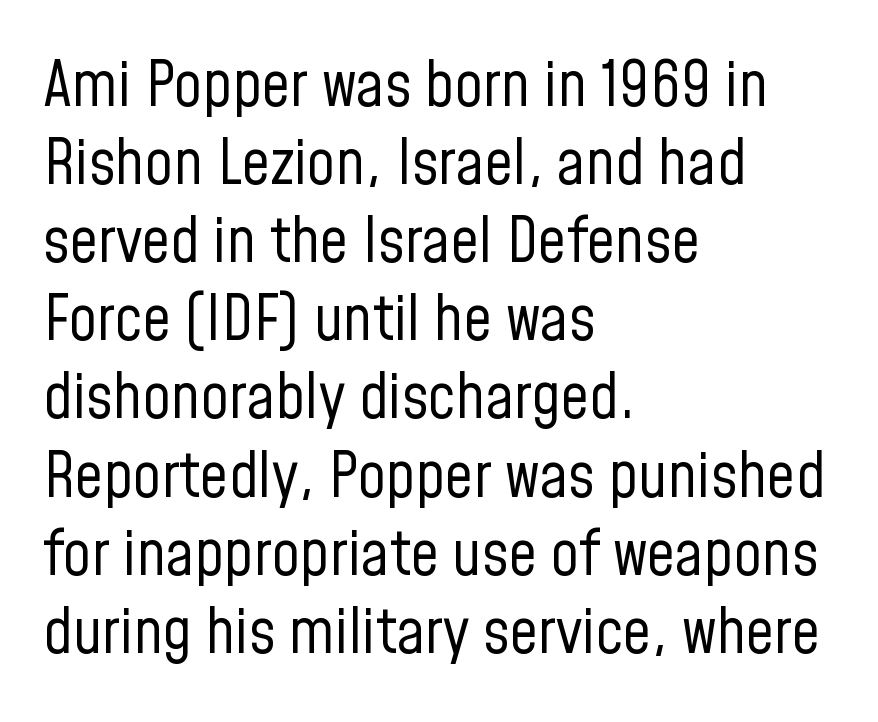
Q: Is the text bold? A: No.
Q: Is the text italic (slanted)? A: No, it is upright.
Q: Is the typeface a serif or a sans-serif typeface? A: Sans-serif.
Q: Is the text underlined? A: No.
Q: How is the paragraph aligned? A: Left-aligned.
Q: Is the spacing between letters normal or unusually wide? A: Normal.
Q: Width (condensed, normal, or wide)? A: Condensed.
Q: Stroke contrast? A: Low.
Q: x-height? A: Medium.
Q: Monospaced? A: No.
